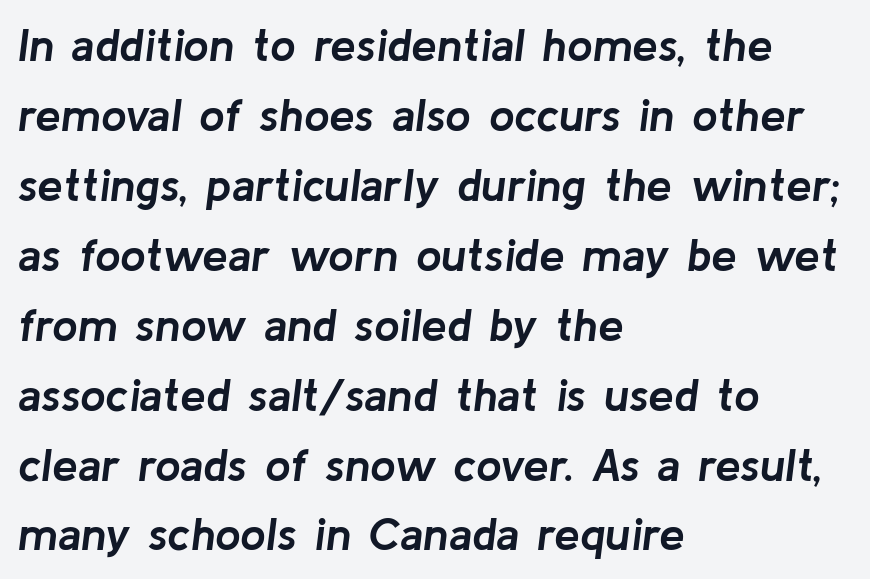
Q: Is the text bold? A: Yes.
Q: Is the text italic (slanted)? A: Yes, it leans right by about 8 degrees.
Q: Is the text underlined? A: No.
Q: How is the paragraph aligned? A: Left-aligned.
Q: Is the spacing between letters normal or unusually wide? A: Normal.
Q: Is the spacing between lines tight, normal or loose? A: Normal.
Q: Width (condensed, normal, or wide)? A: Normal.
Q: Stroke contrast? A: Low.
Q: x-height? A: Medium.
Q: Monospaced? A: No.
